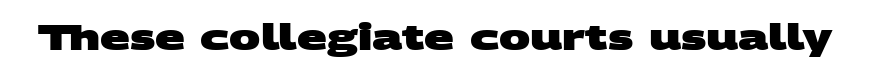
Q: Is the text bold? A: Yes.
Q: Is the typeface a serif or a sans-serif typeface? A: Sans-serif.
Q: Is the text underlined? A: No.
Q: Is the spacing between letters normal or unusually wide? A: Normal.
Q: Width (condensed, normal, or wide)? A: Wide.
Q: Stroke contrast? A: Medium.
Q: x-height? A: Large.
Q: Monospaced? A: No.
